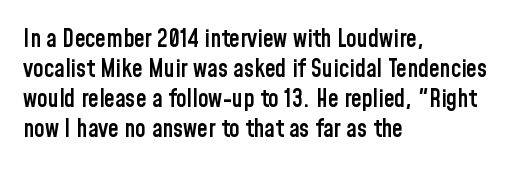
The image shows 24 px text type, upright; set left-aligned, normal line spacing (1.25x), normal letter spacing, not underlined.
